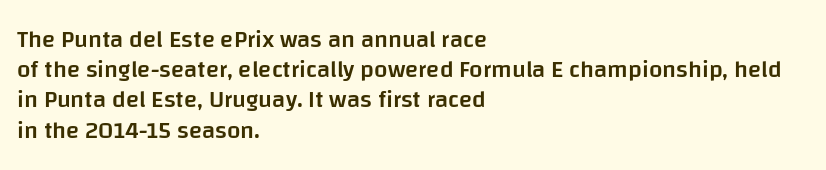
The image shows 24 px text type, upright; set left-aligned, normal line spacing (1.26x), normal letter spacing, not underlined.
